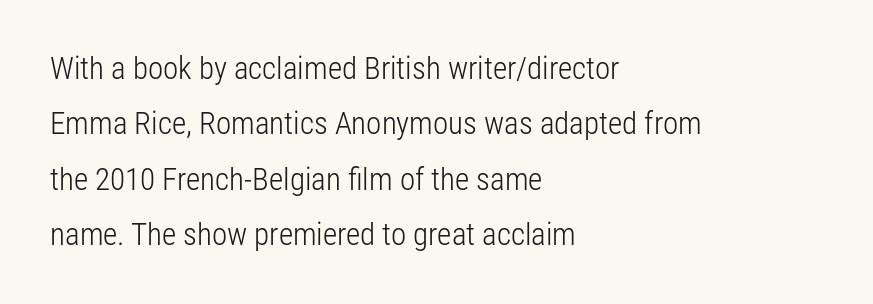
The image shows 31 px light, condensed sans-serif type, upright; set left-aligned, line spacing 1.79x, normal letter spacing, not underlined; low stroke contrast and a medium x-height.
